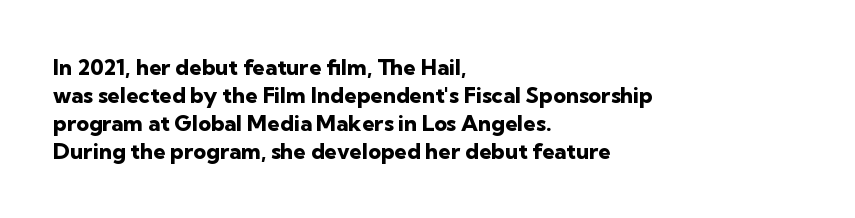
{"italic": "no", "bold": "yes", "underline": "no", "align": "left", "line_spacing": "normal", "line_spacing_ratio": 1.27, "letter_spacing": "normal", "letter_spacing_em": 0.0, "glyph_px": 22}
